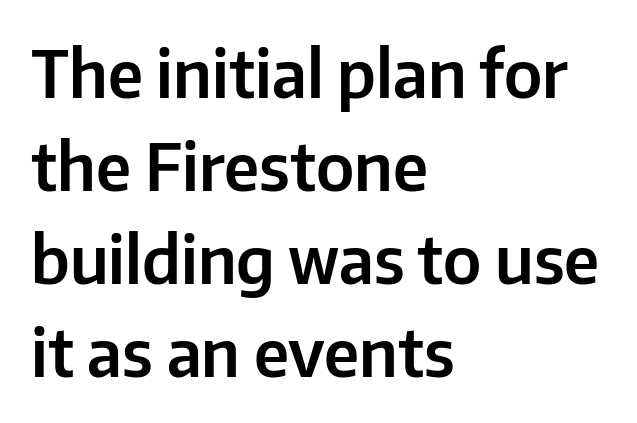
A clean baseline with only descenders dipping below it. Character widths vary here, with narrow letters taking less room than wide ones. The passage shown is typeset with a sans-serif family. This sample is left-justified, so line endings fall wherever the words run out. Tracking here is standard; glyphs follow each other at the usual distance. Students, observe: this is what conventionally led text looks like.
